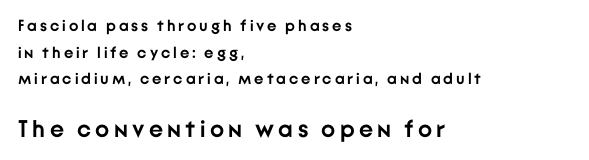
{"italic": "no", "bold": "yes", "underline": "no", "align": "left", "line_spacing": "normal", "line_spacing_ratio": 1.66, "larger_block": "second", "size_ratio": 1.5, "glyph_px": 24}
